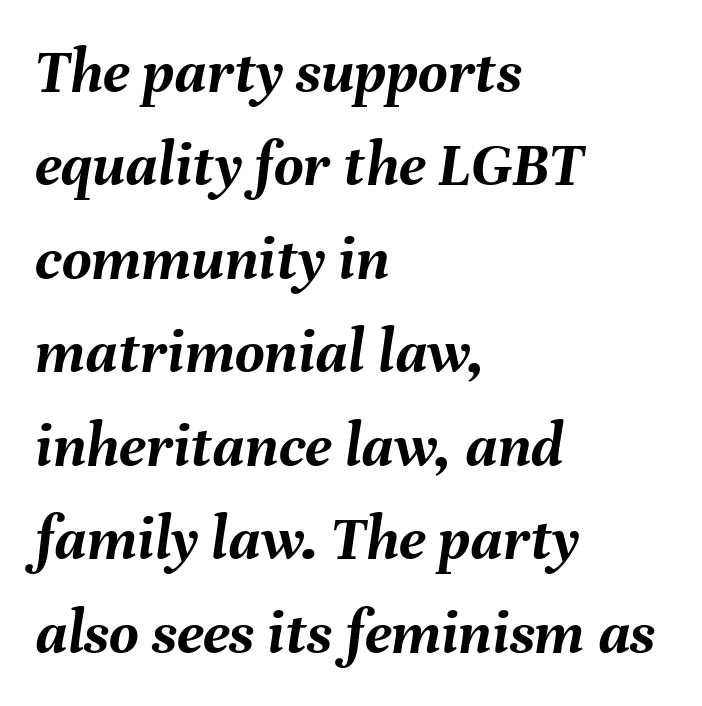
Q: Is the text bold? A: Yes.
Q: Is the text italic (slanted)? A: Yes, it leans right by about 8 degrees.
Q: Is the text underlined? A: No.
Q: How is the paragraph aligned? A: Left-aligned.
Q: Is the spacing between letters normal or unusually wide? A: Normal.
Q: Is the spacing between lines tight, normal or loose? A: Normal.
Q: Width (condensed, normal, or wide)? A: Normal.
Q: Stroke contrast? A: Medium.
Q: x-height? A: Medium.
Q: Monospaced? A: No.
